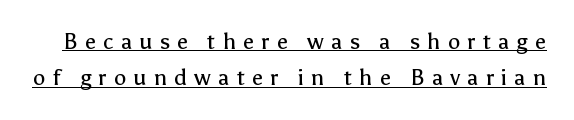
{"italic": "no", "bold": "no", "underline": "yes", "line_spacing": "normal", "line_spacing_ratio": 1.65, "letter_spacing": "wide", "letter_spacing_em": 0.33, "glyph_px": 22}
